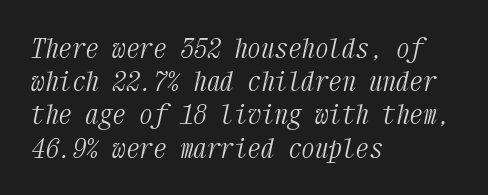
Q: Is the text bold? A: No.
Q: Is the text italic (slanted)? A: Yes, it leans right by about 12 degrees.
Q: Is the text underlined? A: No.
Q: How is the paragraph aligned? A: Left-aligned.
Q: Is the spacing between letters normal or unusually wide? A: Normal.
